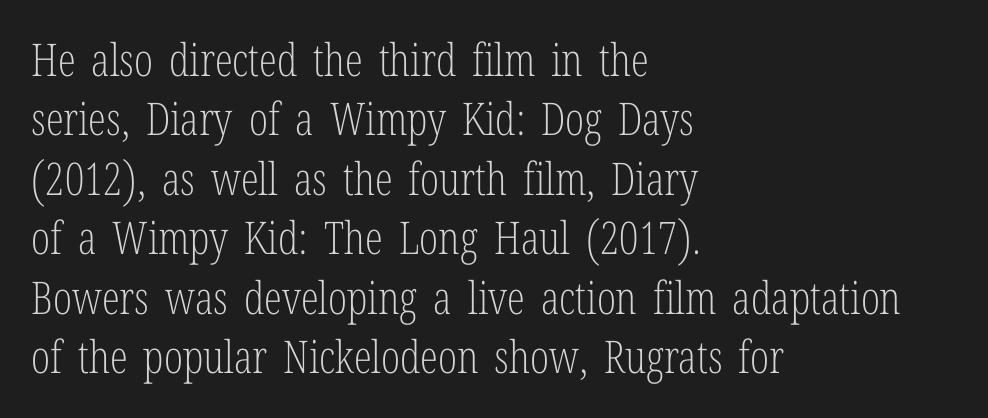
The area under the type is left untouched. The type family on display is of the serif kind. The rows are spaced the way most documents space them. Compared with typical body copy, the letter spacing here is the same.
